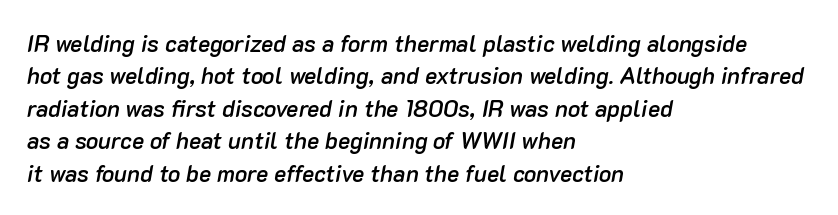
Q: Is the text bold? A: Semi-bold.
Q: Is the text italic (slanted)? A: Yes, it leans right by about 10 degrees.
Q: Is the text underlined? A: No.
Q: How is the paragraph aligned? A: Left-aligned.
Q: Is the spacing between letters normal or unusually wide? A: Normal.
Q: Is the spacing between lines tight, normal or loose? A: Normal.
